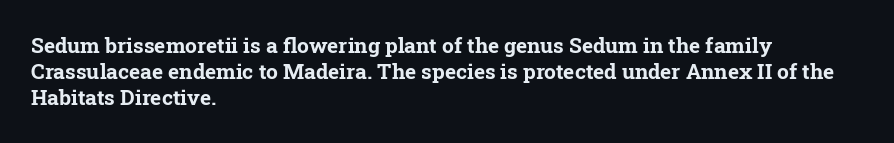
Q: Is the text bold? A: Yes.
Q: Is the text italic (slanted)? A: No, it is upright.
Q: Is the text underlined? A: No.
Q: How is the paragraph aligned? A: Left-aligned.
Q: Is the spacing between letters normal or unusually wide? A: Normal.
